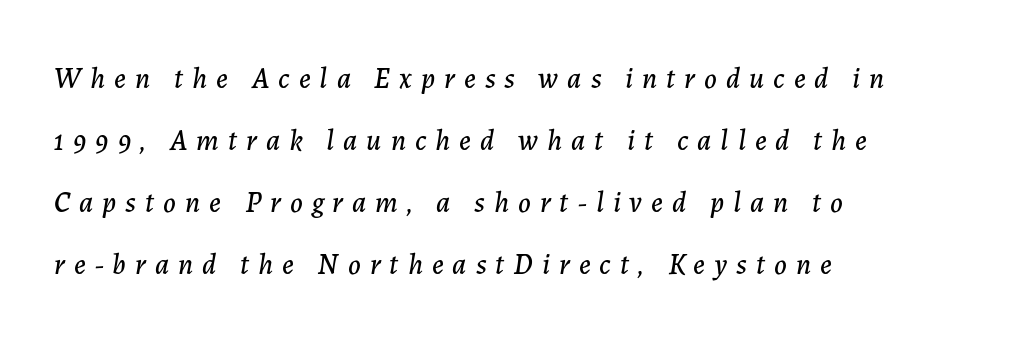
{"italic": "yes", "lean": "right", "slant_degrees": 7, "width": "normal", "stroke_contrast": "low", "x_height": "medium", "monospaced": "no", "underline": "no", "align": "left", "line_spacing": "loose", "line_spacing_ratio": 2.14, "letter_spacing": "wide", "letter_spacing_em": 0.31, "glyph_px": 29}
